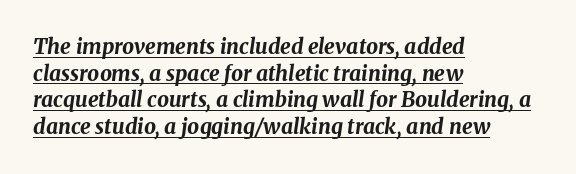
Q: Is the text bold? A: Yes.
Q: Is the text italic (slanted)? A: Yes, it leans right by about 8 degrees.
Q: Is the text underlined? A: Yes.
Q: How is the paragraph aligned? A: Left-aligned.
Q: Is the spacing between letters normal or unusually wide? A: Normal.
Q: Is the spacing between lines tight, normal or loose? A: Normal.
